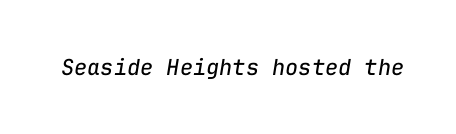
Q: Is the text bold? A: No.
Q: Is the text italic (slanted)? A: Yes, it leans right by about 9 degrees.
Q: Is the text underlined? A: No.
Q: Is the spacing between letters normal or unusually wide? A: Normal.
